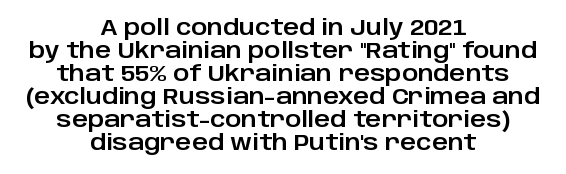
The image shows 22 px text type, upright; set centered, tight line spacing (1.05x), normal letter spacing, not underlined.
